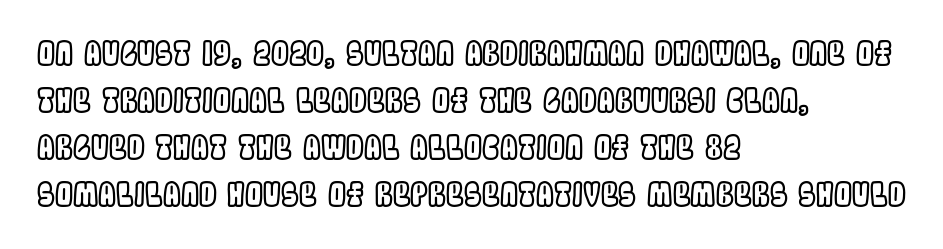
Whoever set this chose a conventional vertical rhythm. Type without underlining. The rendering anchors every line to the left-hand side. Looks like regular typesetting: each glyph gets only the width it needs. No italicization has been applied; the sample stays upright. There is no visible air inserted between adjacent glyphs.
